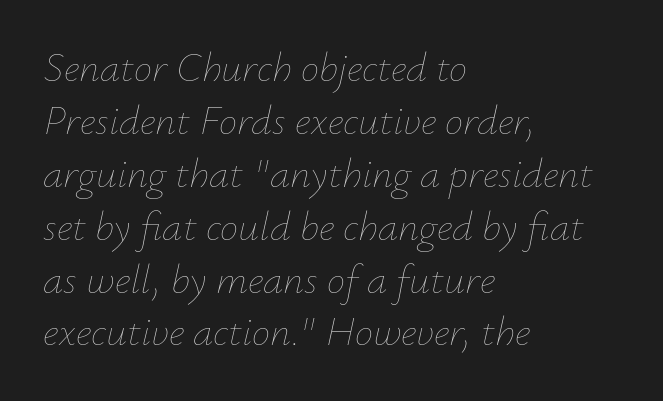
The line texture is even and compact thanks to regular tracking. The typography opts for an oblique posture over an upright one. Evenly set lines give the paragraph a standard silhouette. Alignment: flush left.
